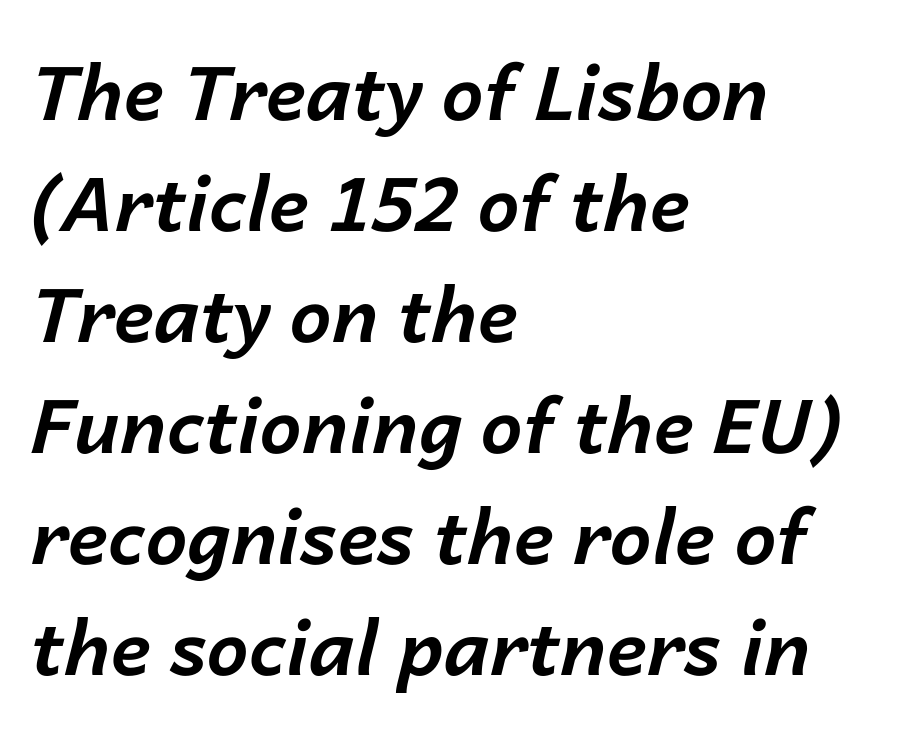
{"italic": "yes", "lean": "right", "slant_degrees": 14, "bold": "yes", "weight": "bold", "width": "normal", "stroke_contrast": "low", "x_height": "medium", "monospaced": "no", "underline": "no", "align": "left", "line_spacing": "normal", "line_spacing_ratio": 1.48, "letter_spacing": "normal", "letter_spacing_em": 0.0, "glyph_px": 75}
